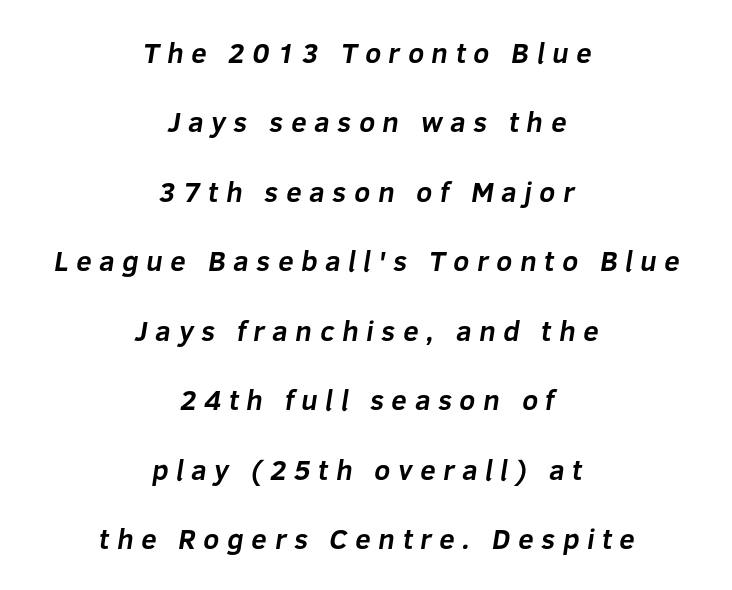
The image shows 28 px bold sans-serif type; set centered, loose line spacing (2.48x), unusually wide letter spacing (+0.27 em), not underlined; low stroke contrast and a medium x-height.
